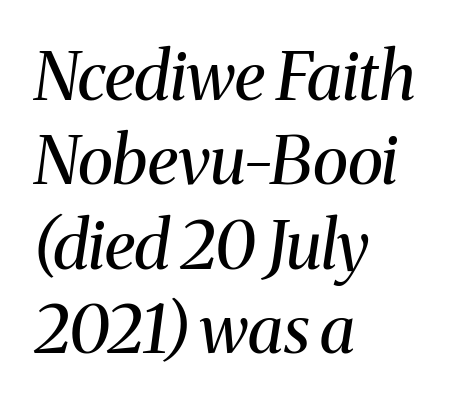
{"serif": "yes", "italic": "yes", "lean": "right", "slant_degrees": 8, "bold": "no", "weight": "regular", "width": "normal", "stroke_contrast": "medium", "x_height": "medium", "monospaced": "no", "underline": "no", "align": "left", "line_spacing": "normal", "line_spacing_ratio": 1.26, "letter_spacing": "normal", "letter_spacing_em": 0.0, "glyph_px": 67}
